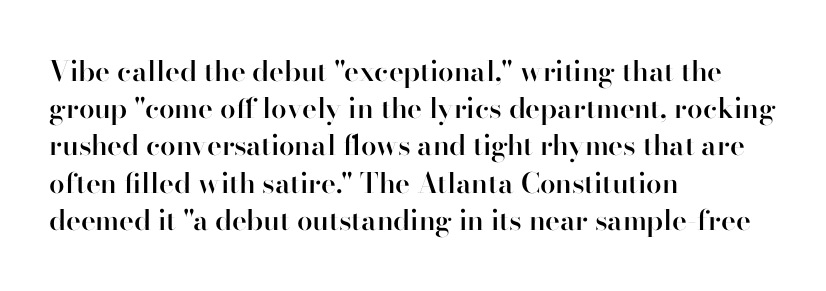
Q: Is the text bold? A: Semi-bold.
Q: Is the text italic (slanted)? A: No, it is upright.
Q: Is the typeface a serif or a sans-serif typeface? A: Sans-serif.
Q: Is the text underlined? A: No.
Q: How is the paragraph aligned? A: Left-aligned.
Q: Is the spacing between letters normal or unusually wide? A: Normal.
Q: Is the spacing between lines tight, normal or loose? A: Normal.
Q: Width (condensed, normal, or wide)? A: Normal.
Q: Stroke contrast? A: High.
Q: x-height? A: Small.
Q: Monospaced? A: No.
